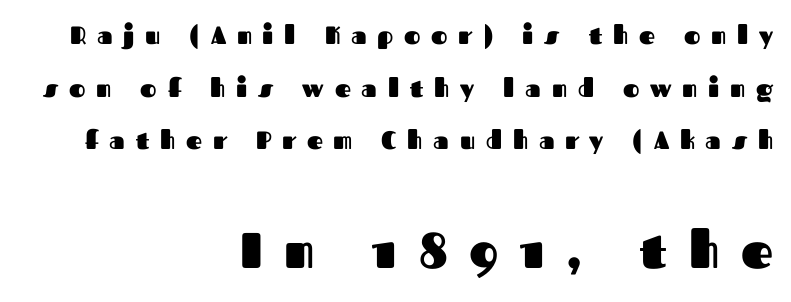
Q: Is the text bold? A: Yes.
Q: Is the text italic (slanted)? A: No, it is upright.
Q: Is the typeface a serif or a sans-serif typeface? A: Sans-serif.
Q: Is the text underlined? A: No.
Q: How is the paragraph aligned? A: Right-aligned.
Q: Is the spacing between letters normal or unusually wide? A: Unusually wide.
Q: Is the spacing between lines tight, normal or loose? A: Loose.
Q: Which block of text is set in a larger size, the first (top) or the second (bottom)? A: The second (bottom) one.
Q: Width (condensed, normal, or wide)? A: Normal.
Q: Stroke contrast? A: Medium.
Q: x-height? A: Medium.
Q: Monospaced? A: No.
